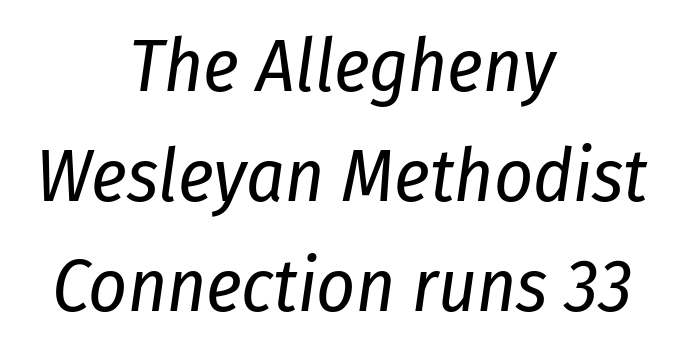
The image shows 75 px regular-weight, condensed type, italic (leaning right); set centered, normal line spacing (1.47x), normal letter spacing, not underlined; low stroke contrast and a medium x-height.
